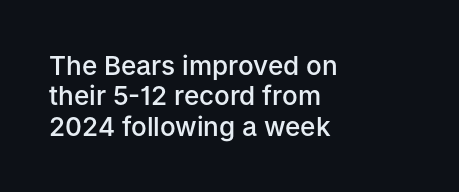
{"italic": "no", "bold": "semi", "underline": "no", "align": "left", "line_spacing_ratio": 1.17, "letter_spacing": "normal", "letter_spacing_em": 0.0, "glyph_px": 26}
